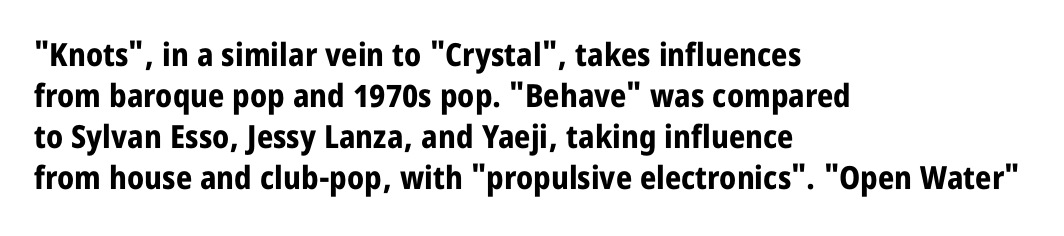
The space beneath each line is pristine and unruled. The lettering stays uniformly vertical, giving the passage a roman look. Default kerning and tracking; the words read as compact shapes. The passage shown stacks its lines at a standard gap. Typesetter's note: full bold, strokes at maximum text heaviness.
